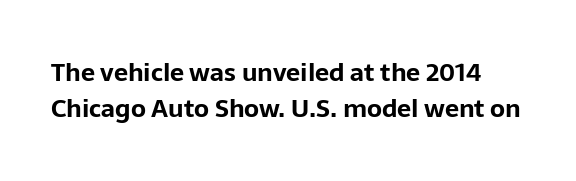
The image shows 25 px bold type, upright; set normal line spacing (1.46x), normal letter spacing, not underlined.
